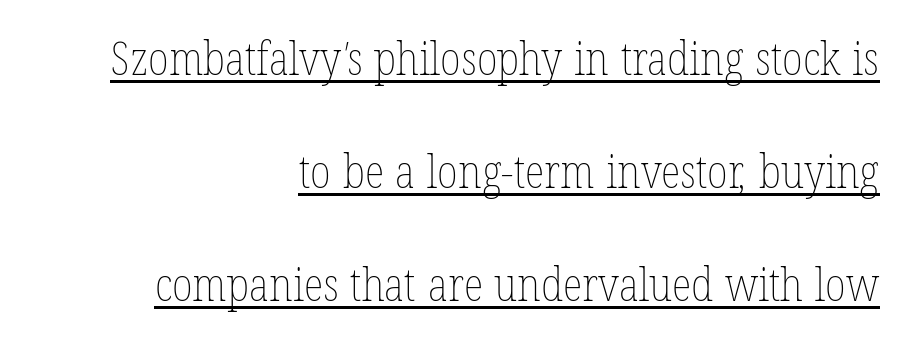
Q: Is the text bold? A: No.
Q: Is the text underlined? A: Yes.
Q: How is the paragraph aligned? A: Right-aligned.
Q: Is the spacing between letters normal or unusually wide? A: Normal.
Q: Is the spacing between lines tight, normal or loose? A: Loose.
Q: Width (condensed, normal, or wide)? A: Condensed.
Q: Stroke contrast? A: Low.
Q: x-height? A: Medium.
Q: Monospaced? A: No.
